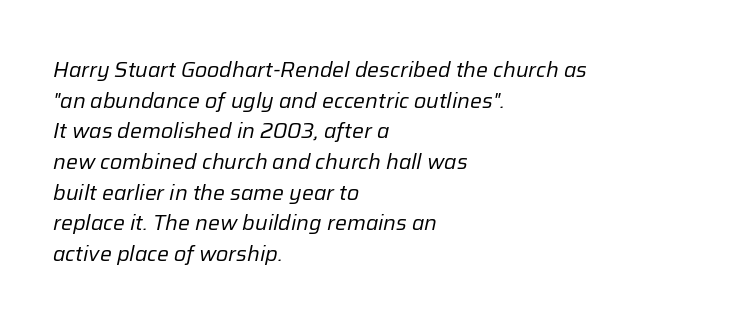
The image shows 21 px text type, italic (leaning right); set left-aligned, normal line spacing (1.46x), normal letter spacing, not underlined.
